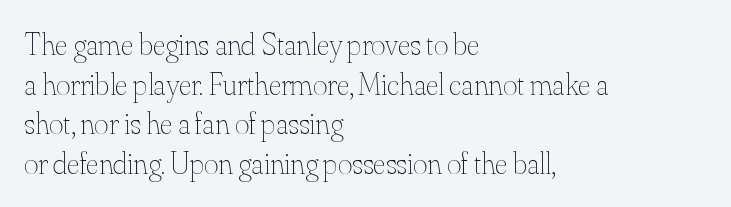
Typeset ragged right — the left edge is the straight one. Lines of text with bare space underneath. Nothing unusual about the tracking: characters are spaced as the font intends. Unlike italic type, these characters show no tilt at all. The letters advance in unequal steps, a hallmark of proportional type.
